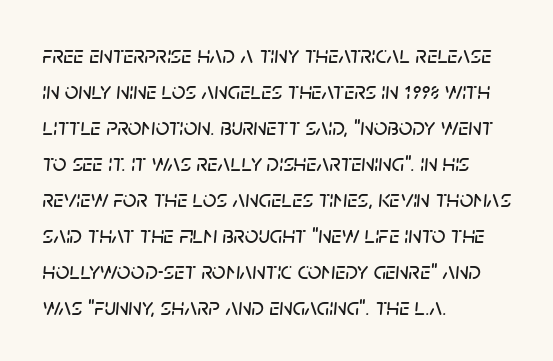
{"italic": "yes", "lean": "right", "slant_degrees": 5, "underline": "no", "align": "left", "line_spacing": "normal", "line_spacing_ratio": 1.5, "letter_spacing": "normal", "letter_spacing_em": 0.0, "glyph_px": 24}
